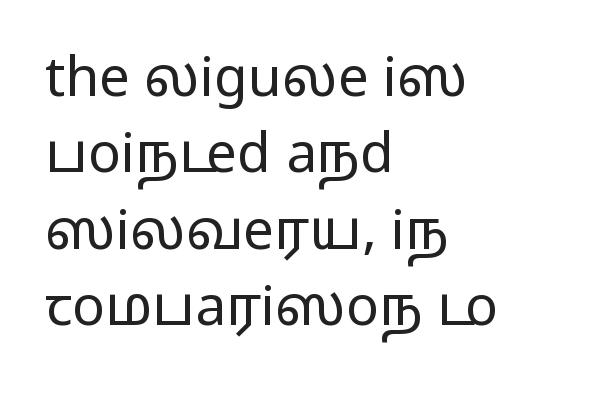
The face used here is a sans, in the tradition of grotesques and geometrics. Think of a printed novel: that variable character pitch is what you see here. The specimen reads as upright at a glance. Where is the straight margin? On the left. The horizontal fit of the characters is conventional and even.
